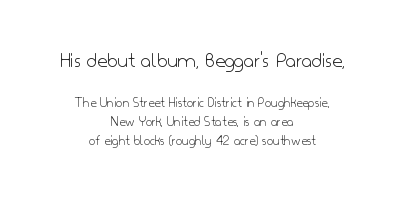
{"italic": "no", "bold": "no", "underline": "no", "align": "center", "line_spacing": "normal", "line_spacing_ratio": 1.35, "letter_spacing": "normal", "letter_spacing_em": 0.0, "larger_block": "first", "size_ratio": 1.57, "glyph_px": 22}
